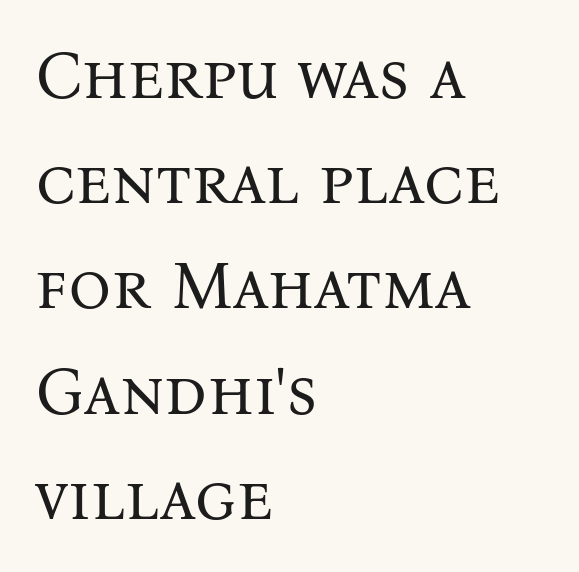
The image shows 67 px regular-weight serif type, upright; set left-aligned, normal line spacing (1.57x), normal letter spacing, not underlined; medium stroke contrast and a medium x-height.
